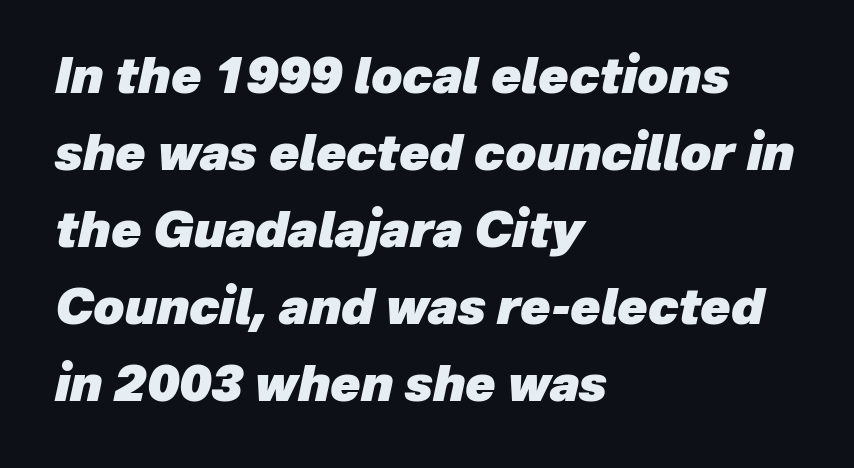
The image shows 49 px heavy type, italic (leaning right); set left-aligned, normal line spacing (1.57x), normal letter spacing, not underlined; low stroke contrast and a medium x-height.
